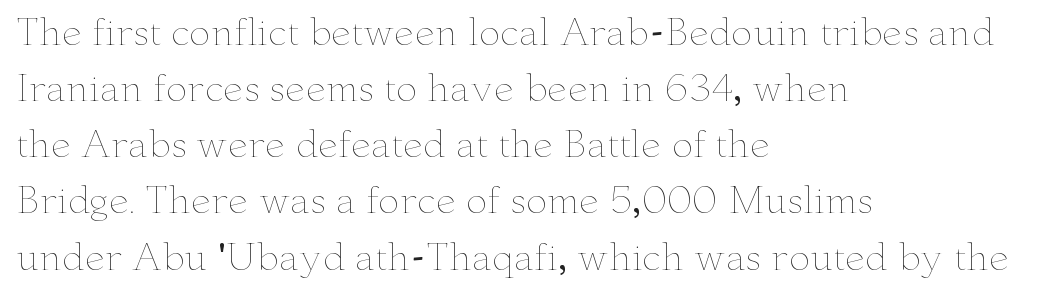
Q: Is the text bold? A: No.
Q: Is the text italic (slanted)? A: No, it is upright.
Q: Is the text underlined? A: No.
Q: How is the paragraph aligned? A: Left-aligned.
Q: Is the spacing between letters normal or unusually wide? A: Normal.
Q: Is the spacing between lines tight, normal or loose? A: Normal.
Q: Width (condensed, normal, or wide)? A: Wide.
Q: Stroke contrast? A: Low.
Q: x-height? A: Small.
Q: Monospaced? A: No.
